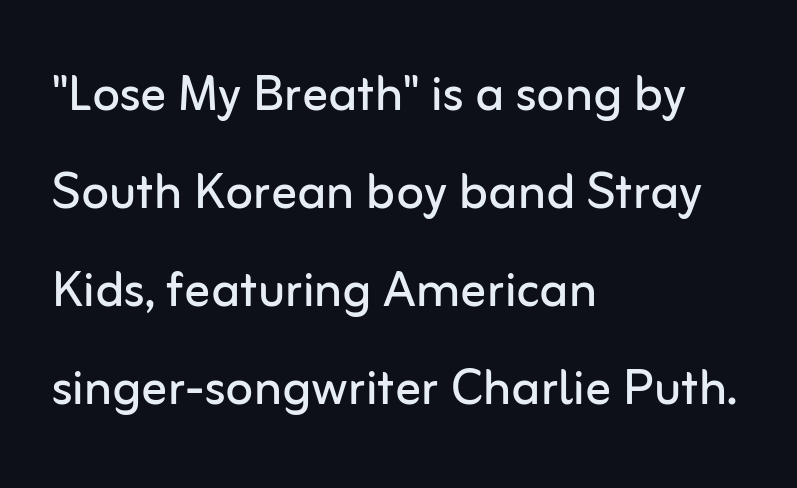
Spacing between characters is what you'd get straight out of the box. The leading is moderate, giving the passage an even texture. Just letters on the line, the space beneath them empty. The typesetting does not lean heavy: it is not bold. Horizontal alignment here is leftward, the default for most running prose. The face used here is proportionally spaced, like ordinary book or web type.
